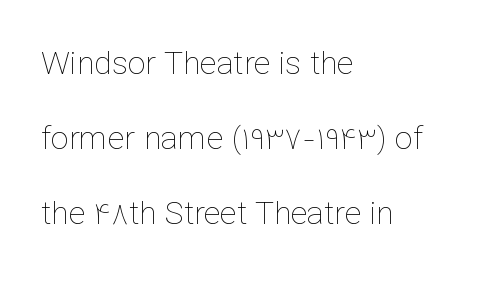
Observe the ordinary spacing: letters are neighbours, not strangers. Do the characters align in a grid? No, the font is proportional. The passage shown is not underscored anywhere. Does the copy run flush right? No — it runs flush left. Leading: increased. The typesetting does not lean heavy: it is not bold.
